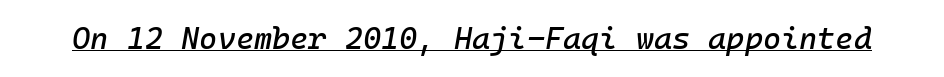
The image shows 31 px text type, italic (leaning right); set normal letter spacing, underlined; low stroke contrast and a medium x-height.
